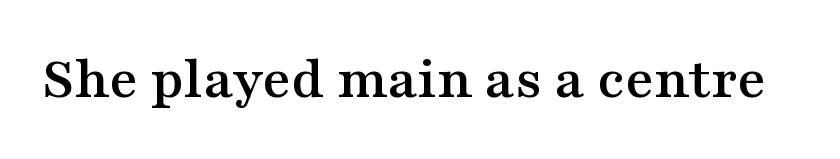
{"serif": "yes", "italic": "no", "width": "wide", "stroke_contrast": "medium", "x_height": "medium", "monospaced": "no", "underline": "no", "letter_spacing": "normal", "letter_spacing_em": 0.0, "glyph_px": 61}
